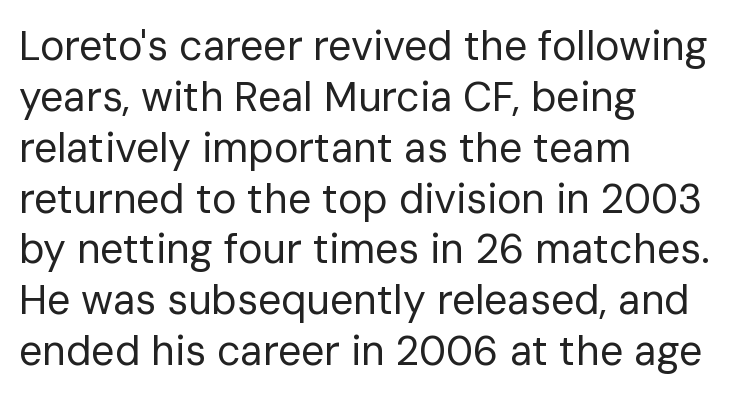
The paragraph has a hard left edge and a soft right edge. Caption: standard tracking, unaltered. Does the type have serifs? No, each stem ends abruptly. You could not count columns in this text — the font is proportionally spaced.
